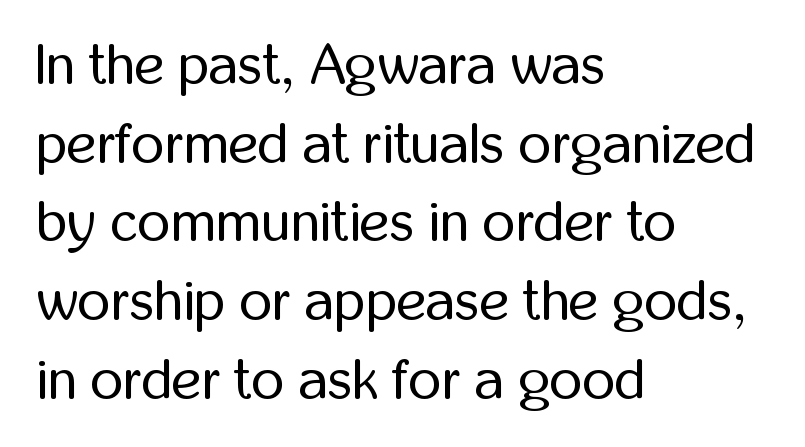
The image shows 57 px regular-weight, condensed sans-serif type, upright; set left-aligned, normal line spacing (1.38x), normal letter spacing, not underlined; low stroke contrast and a medium x-height.
